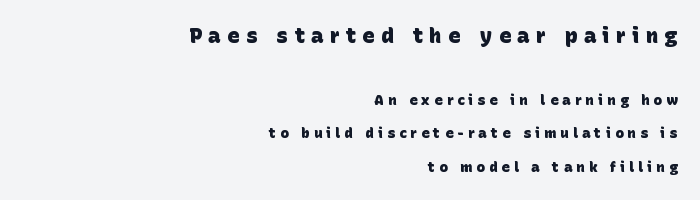
Q: Is the text bold? A: Yes.
Q: Is the text underlined? A: No.
Q: How is the paragraph aligned? A: Right-aligned.
Q: Is the spacing between letters normal or unusually wide? A: Unusually wide.
Q: Is the spacing between lines tight, normal or loose? A: Loose.
Q: Which block of text is set in a larger size, the first (top) or the second (bottom)? A: The first (top) one.
